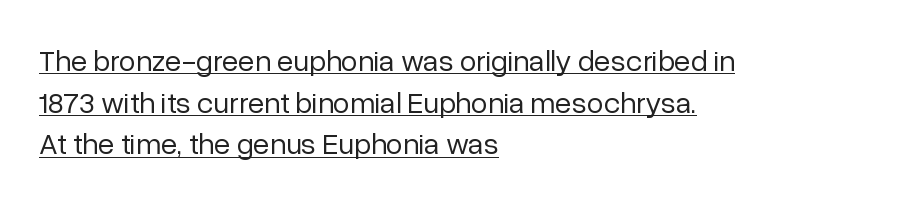
The image shows 30 px regular-weight sans-serif type, upright; set left-aligned, normal line spacing (1.39x), normal letter spacing, underlined; low stroke contrast and a medium x-height.
